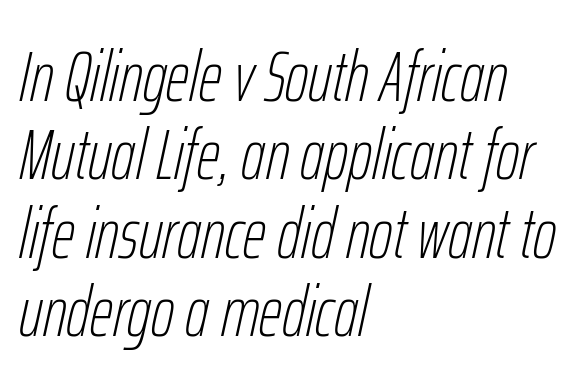
{"italic": "yes", "lean": "right", "slant_degrees": 12, "bold": "no", "weight": "thin", "width": "condensed", "stroke_contrast": "low", "x_height": "medium", "monospaced": "no", "underline": "no", "align": "left", "line_spacing": "tight", "line_spacing_ratio": 1.09, "letter_spacing": "normal", "letter_spacing_em": 0.0, "glyph_px": 72}
